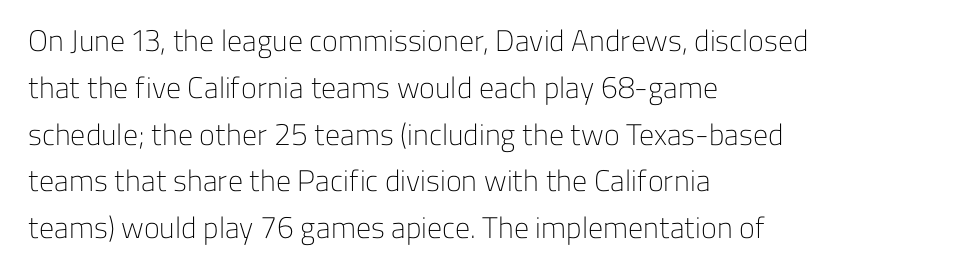
Q: Is the text bold? A: No.
Q: Is the text italic (slanted)? A: No, it is upright.
Q: Is the typeface a serif or a sans-serif typeface? A: Sans-serif.
Q: Is the text underlined? A: No.
Q: How is the paragraph aligned? A: Left-aligned.
Q: Is the spacing between letters normal or unusually wide? A: Normal.
Q: Is the spacing between lines tight, normal or loose? A: Normal.
Q: Width (condensed, normal, or wide)? A: Normal.
Q: Stroke contrast? A: Low.
Q: x-height? A: Medium.
Q: Monospaced? A: No.
